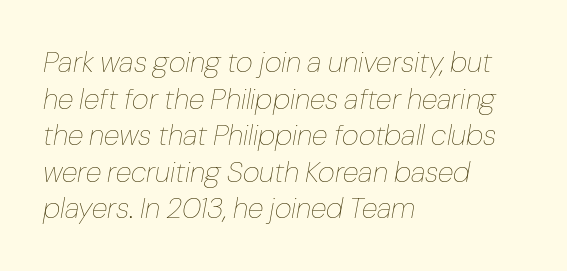
{"italic": "yes", "lean": "right", "slant_degrees": 10, "bold": "no", "weight": "thin", "width": "normal", "stroke_contrast": "low", "x_height": "medium", "monospaced": "no", "underline": "no", "align": "left", "line_spacing": "normal", "line_spacing_ratio": 1.26, "letter_spacing": "normal", "letter_spacing_em": 0.0, "glyph_px": 29}
